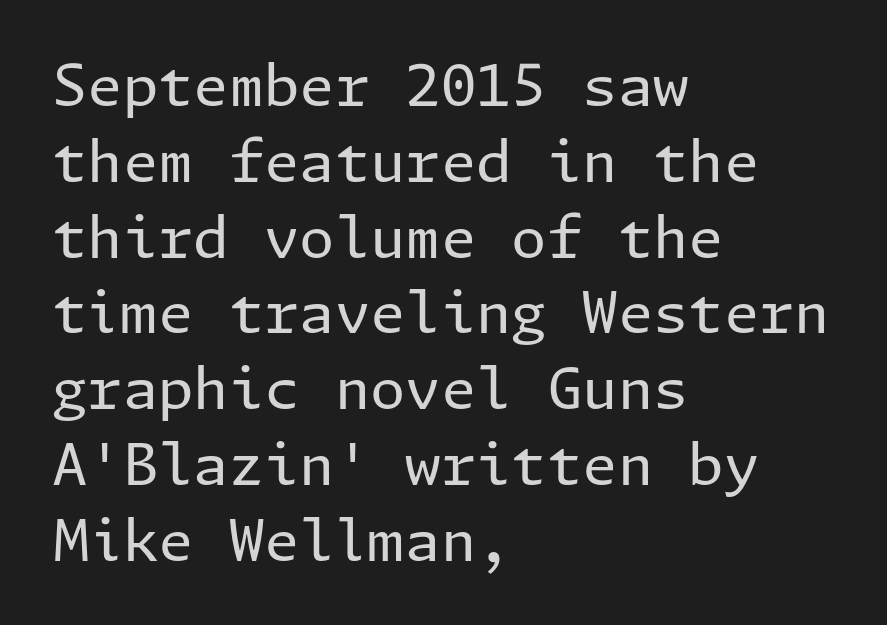
The glyphs in this specimen are sans serif. Students, observe: this is what conventionally led text looks like. The passage shown has conventional tracking throughout. You can tell it's not italic because the verticals are truly vertical.
